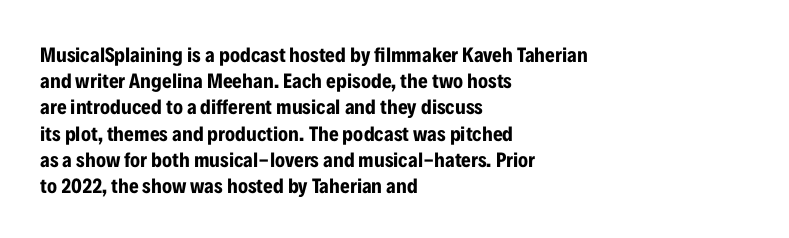
The image shows 21 px bold type, upright; set left-aligned, normal line spacing (1.25x), normal letter spacing, not underlined.
